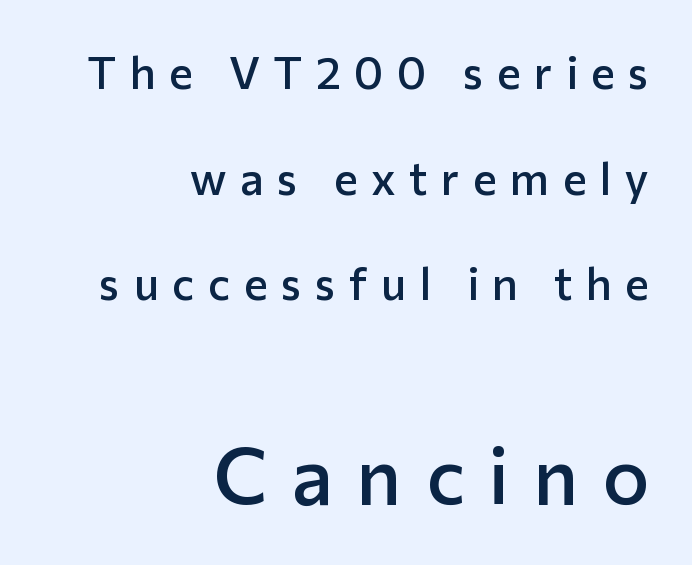
{"serif": "no", "italic": "no", "bold": "semi", "weight": "semibold", "width": "normal", "stroke_contrast": "low", "x_height": "medium", "monospaced": "no", "underline": "no", "align": "right", "line_spacing": "loose", "line_spacing_ratio": 2.35, "letter_spacing": "wide", "letter_spacing_em": 0.3, "larger_block": "second", "size_ratio": 1.76, "glyph_px": 79}
